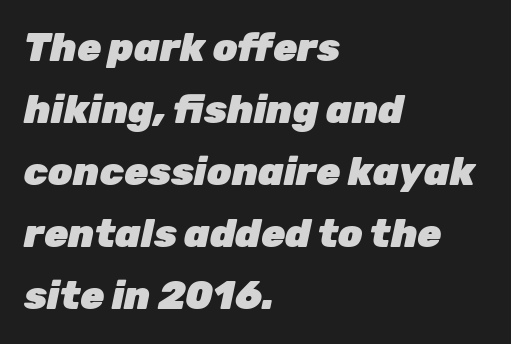
Q: Is the text bold? A: Yes.
Q: Is the text italic (slanted)? A: Yes, it leans right by about 12 degrees.
Q: Is the text underlined? A: No.
Q: How is the paragraph aligned? A: Left-aligned.
Q: Is the spacing between letters normal or unusually wide? A: Normal.
Q: Is the spacing between lines tight, normal or loose? A: Normal.
Q: Width (condensed, normal, or wide)? A: Normal.
Q: Stroke contrast? A: Low.
Q: x-height? A: Medium.
Q: Monospaced? A: No.
